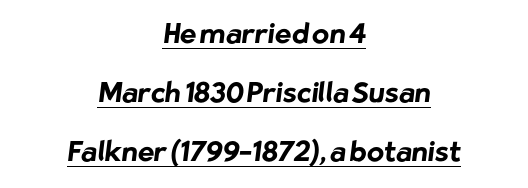
The letterforms sit shoulder to shoulder at normal distance. In terms of weight, the rendering is a true, heavy bold. Line spacing here is loose. This is sans-serif lettering, the kind often seen on screens and signage. Teacher's note: observe the equal gaps on both sides — that is centered alignment. The passage shown is typed in a proportional face where columns would drift.
